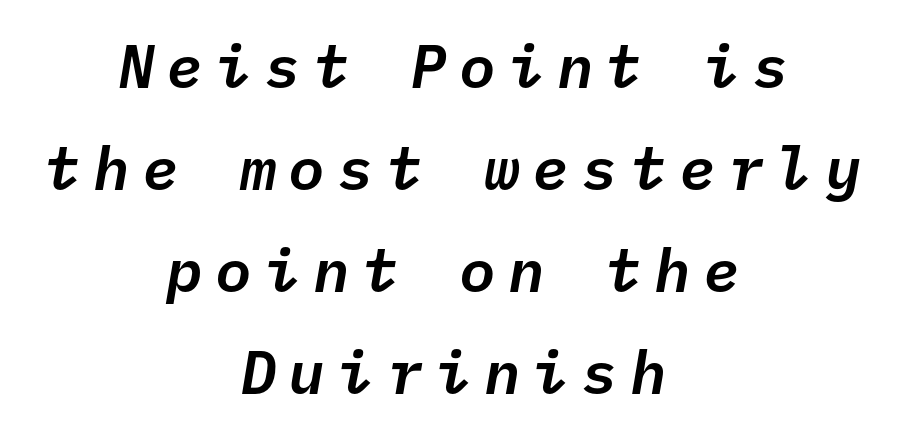
The image shows 61 px text type, italic (leaning right), monospaced; set centered, normal line spacing (1.67x), unusually wide letter spacing (+0.2 em), not underlined; low stroke contrast and a medium x-height.
